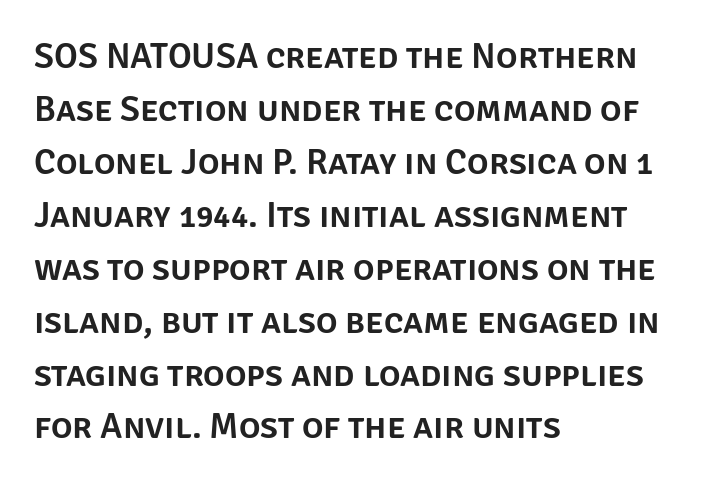
The image shows 36 px sans-serif type, upright; set left-aligned, normal line spacing (1.47x), normal letter spacing, not underlined; low stroke contrast and a large x-height.
